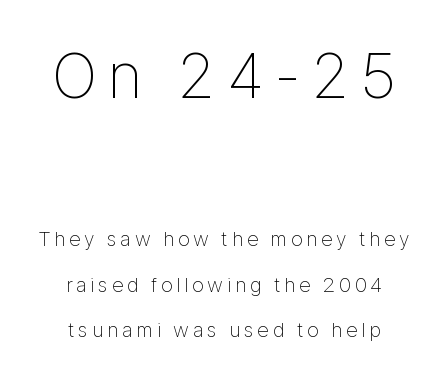
Q: Is the text bold? A: No.
Q: Is the text italic (slanted)? A: No, it is upright.
Q: Is the typeface a serif or a sans-serif typeface? A: Sans-serif.
Q: Is the text underlined? A: No.
Q: Is the spacing between lines tight, normal or loose? A: Loose.
Q: Which block of text is set in a larger size, the first (top) or the second (bottom)? A: The first (top) one.
Q: Width (condensed, normal, or wide)? A: Condensed.
Q: Stroke contrast? A: Low.
Q: x-height? A: Medium.
Q: Monospaced? A: No.
